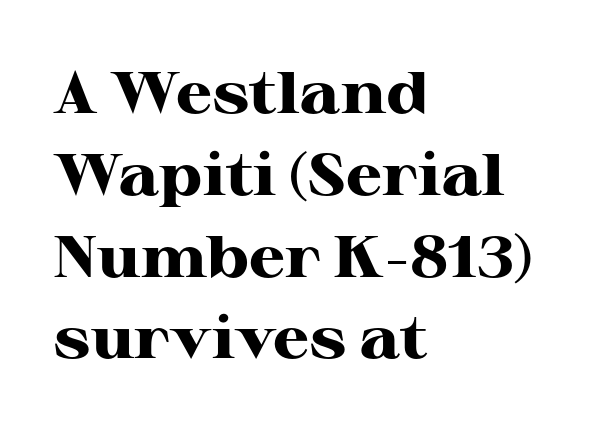
{"serif": "yes", "italic": "no", "bold": "yes", "weight": "heavy", "width": "wide", "stroke_contrast": "high", "x_height": "medium", "monospaced": "no", "underline": "no", "align": "left", "line_spacing": "normal", "line_spacing_ratio": 1.41, "letter_spacing": "normal", "letter_spacing_em": 0.0, "glyph_px": 58}
